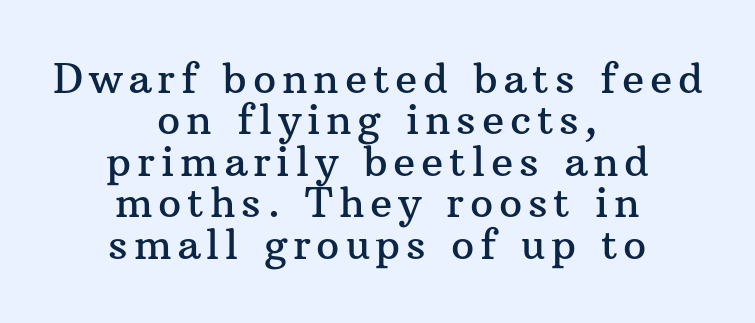
The characters display serif detailing at their extremities. These lines are centered, leaving both edges ragged. This sample trades vertical openness for compactness between lines. The letters advance in unequal steps, a hallmark of proportional type. Nobody drew a line under any word here.
